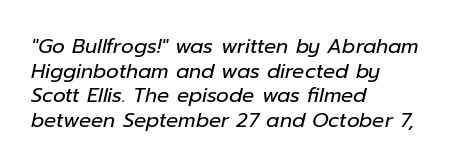
The image shows 20 px text type, italic (leaning right); set left-aligned, line spacing 1.23x, normal letter spacing, not underlined.
